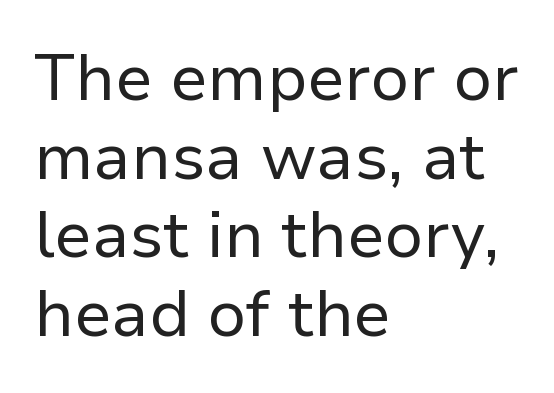
The image shows 65 px regular-weight sans-serif type, upright; set left-aligned, line spacing 1.21x, normal letter spacing, not underlined; low stroke contrast and a medium x-height.
